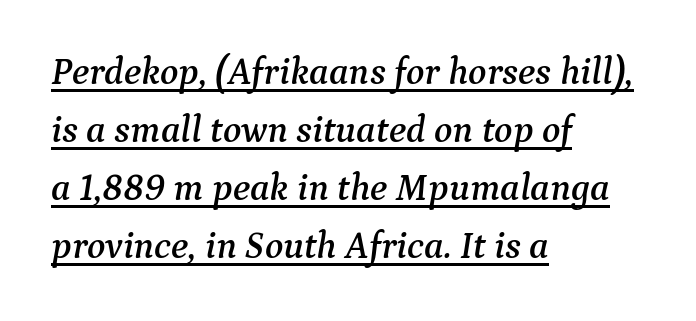
Check where the strokes stop: tiny serifs finish them off. Has an underline been added? It has. You could call the tracking neutral — neither tight nor loose. Horizontal alignment here is leftward, the default for most running prose. There's an unmistakable incline to the writing here.
